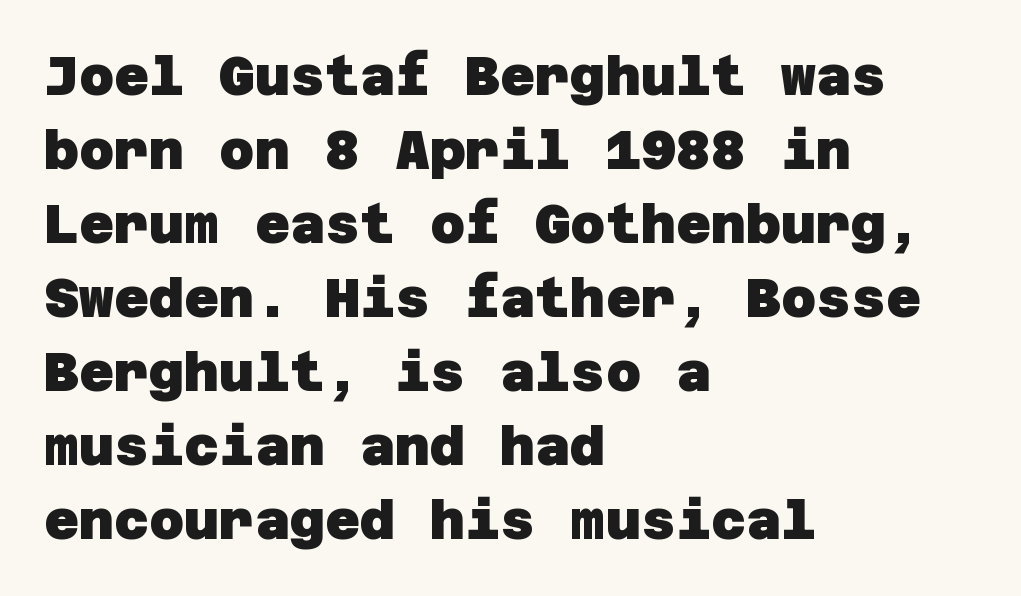
Does the copy run flush right? No — it runs flush left. What kind of face is this? One without serifs — a sans. The passage shown stacks its lines at a standard gap. The passage shown is not underscored anywhere. The tracking reads as untouched default to a designer's eye. Caption: bold face, heavy strokes.
